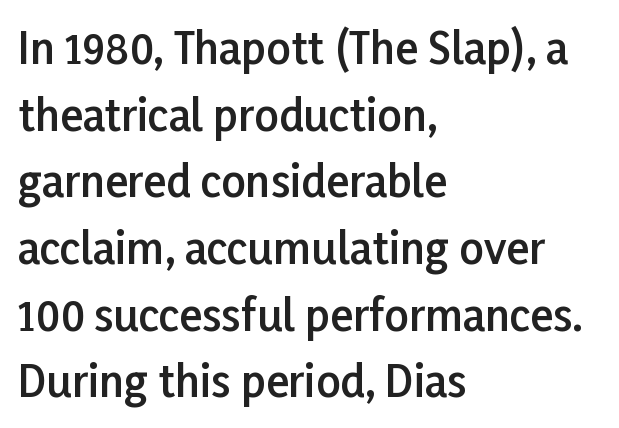
Q: Is the text bold? A: Semi-bold.
Q: Is the text italic (slanted)? A: No, it is upright.
Q: Is the typeface a serif or a sans-serif typeface? A: Sans-serif.
Q: Is the text underlined? A: No.
Q: How is the paragraph aligned? A: Left-aligned.
Q: Is the spacing between letters normal or unusually wide? A: Normal.
Q: Is the spacing between lines tight, normal or loose? A: Normal.
Q: Width (condensed, normal, or wide)? A: Normal.
Q: Stroke contrast? A: Low.
Q: x-height? A: Medium.
Q: Monospaced? A: No.
